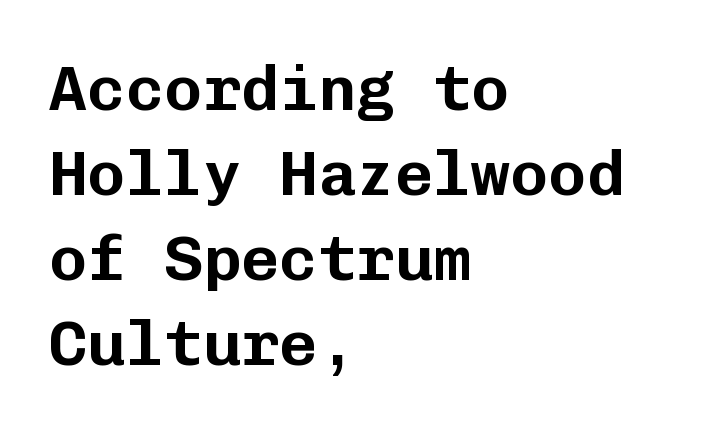
Q: Is the text italic (slanted)? A: No, it is upright.
Q: Is the typeface a serif or a sans-serif typeface? A: Sans-serif.
Q: Is the text underlined? A: No.
Q: How is the paragraph aligned? A: Left-aligned.
Q: Is the spacing between letters normal or unusually wide? A: Normal.
Q: Is the spacing between lines tight, normal or loose? A: Normal.
Q: Width (condensed, normal, or wide)? A: Normal.
Q: Stroke contrast? A: Low.
Q: x-height? A: Medium.
Q: Monospaced? A: Yes.
